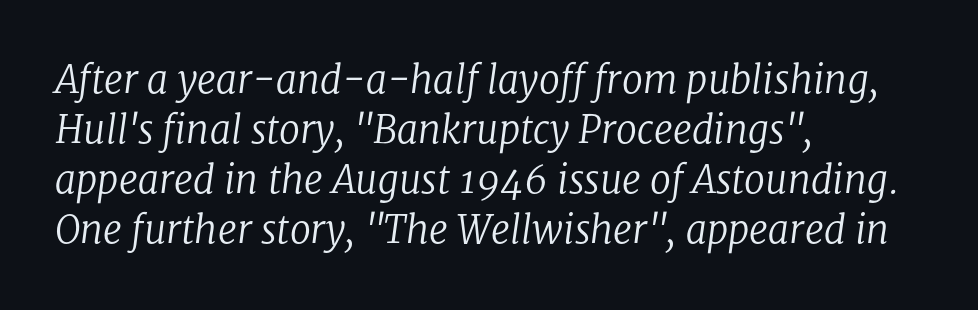
Q: Is the text bold? A: No.
Q: Is the text italic (slanted)? A: Yes, it leans right by about 8 degrees.
Q: Is the typeface a serif or a sans-serif typeface? A: Serif.
Q: Is the text underlined? A: No.
Q: How is the paragraph aligned? A: Left-aligned.
Q: Is the spacing between letters normal or unusually wide? A: Normal.
Q: Is the spacing between lines tight, normal or loose? A: Normal.
Q: Width (condensed, normal, or wide)? A: Normal.
Q: Stroke contrast? A: Low.
Q: x-height? A: Medium.
Q: Monospaced? A: No.
